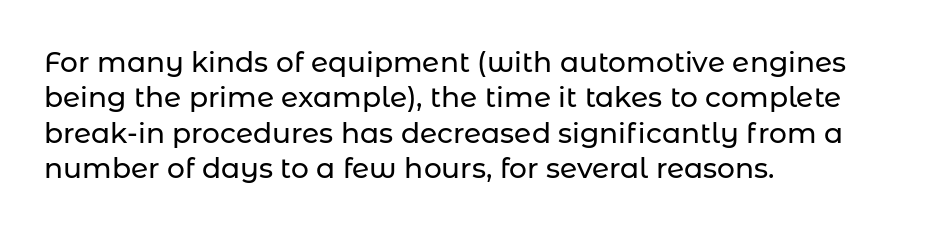
Q: Is the text italic (slanted)? A: No, it is upright.
Q: Is the typeface a serif or a sans-serif typeface? A: Sans-serif.
Q: Is the text underlined? A: No.
Q: How is the paragraph aligned? A: Left-aligned.
Q: Is the spacing between letters normal or unusually wide? A: Normal.
Q: Is the spacing between lines tight, normal or loose? A: Normal.
Q: Width (condensed, normal, or wide)? A: Normal.
Q: Stroke contrast? A: Low.
Q: x-height? A: Medium.
Q: Monospaced? A: No.
